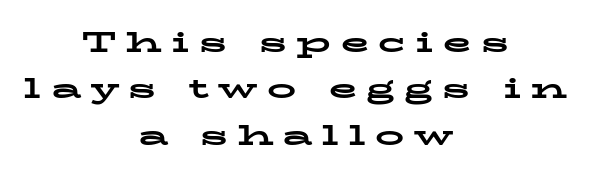
Q: Is the text bold? A: Yes.
Q: Is the text italic (slanted)? A: No, it is upright.
Q: Is the typeface a serif or a sans-serif typeface? A: Serif.
Q: Is the text underlined? A: No.
Q: How is the paragraph aligned? A: Centered.
Q: Is the spacing between letters normal or unusually wide? A: Unusually wide.
Q: Is the spacing between lines tight, normal or loose? A: Normal.
Q: Width (condensed, normal, or wide)? A: Wide.
Q: Stroke contrast? A: Low.
Q: x-height? A: Medium.
Q: Monospaced? A: No.
